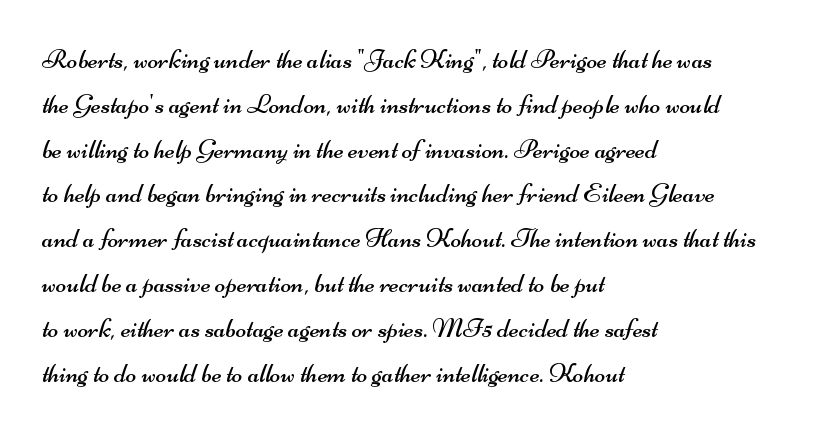
Leading: standard. A classic flush-left, rag-right setting is used for this passage. The passage shown is typed in a proportional face where columns would drift. The string is rendered with underlining switched off. No extra tracking has been applied to these lines. Is this a heavy cut? Hardly; it is regular or lighter.
